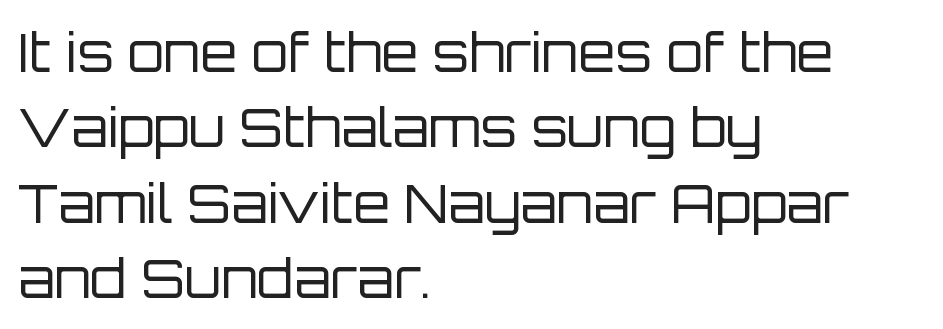
Q: Is the text bold? A: No.
Q: Is the text italic (slanted)? A: No, it is upright.
Q: Is the typeface a serif or a sans-serif typeface? A: Sans-serif.
Q: Is the text underlined? A: No.
Q: How is the paragraph aligned? A: Left-aligned.
Q: Is the spacing between letters normal or unusually wide? A: Normal.
Q: Is the spacing between lines tight, normal or loose? A: Normal.
Q: Width (condensed, normal, or wide)? A: Normal.
Q: Stroke contrast? A: Low.
Q: x-height? A: Large.
Q: Monospaced? A: No.
